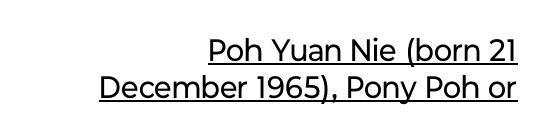
The image shows 31 px regular-weight sans-serif type, upright; set right-aligned, line spacing 1.2x, normal letter spacing, underlined; low stroke contrast and a medium x-height.
